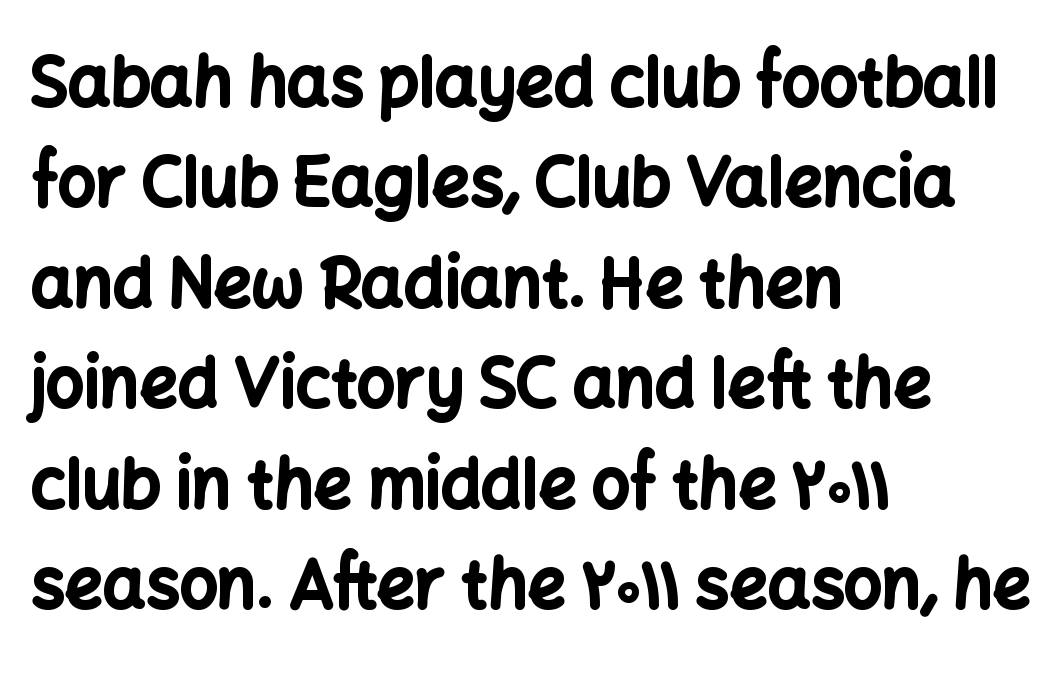
Q: Is the text bold? A: Yes.
Q: Is the text italic (slanted)? A: No, it is upright.
Q: Is the typeface a serif or a sans-serif typeface? A: Sans-serif.
Q: Is the text underlined? A: No.
Q: How is the paragraph aligned? A: Left-aligned.
Q: Is the spacing between letters normal or unusually wide? A: Normal.
Q: Is the spacing between lines tight, normal or loose? A: Normal.
Q: Width (condensed, normal, or wide)? A: Normal.
Q: Stroke contrast? A: Low.
Q: x-height? A: Medium.
Q: Monospaced? A: No.
